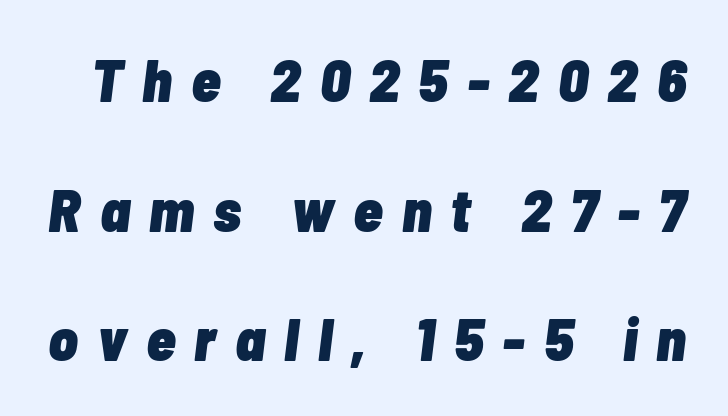
The designer dialed line spacing up above the default. A typesetter would mark this as italic. Varying glyph widths throughout — classic text-font behaviour. Students, note that the glyphs here are deliberately spaced far apart. Stroke thickness is high; the sample reads as a true bold. Clear beneath every line of the passage.
